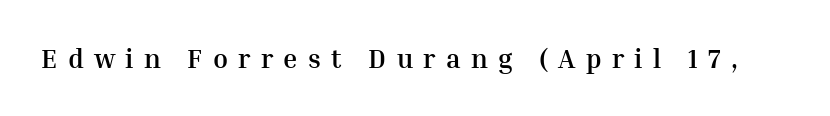
{"italic": "no", "bold": "yes", "underline": "no", "letter_spacing": "wide", "letter_spacing_em": 0.38, "glyph_px": 27}
